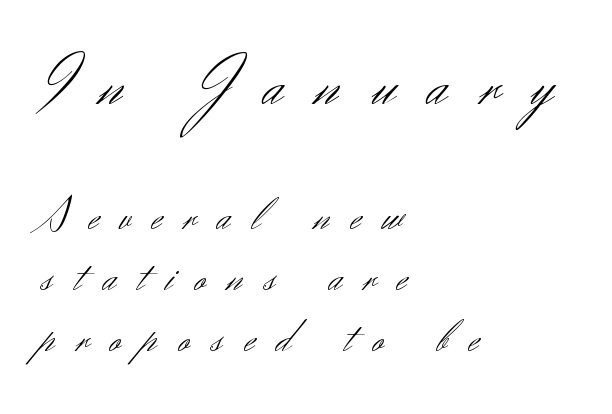
Q: Is the text bold? A: No.
Q: Is the text italic (slanted)? A: Yes.
Q: Is the typeface a serif or a sans-serif typeface? A: Sans-serif.
Q: Is the text underlined? A: No.
Q: How is the paragraph aligned? A: Left-aligned.
Q: Is the spacing between letters normal or unusually wide? A: Unusually wide.
Q: Is the spacing between lines tight, normal or loose? A: Normal.
Q: Which block of text is set in a larger size, the first (top) or the second (bottom)? A: The first (top) one.
Q: Width (condensed, normal, or wide)? A: Normal.
Q: Stroke contrast? A: Medium.
Q: x-height? A: Small.
Q: Monospaced? A: No.
